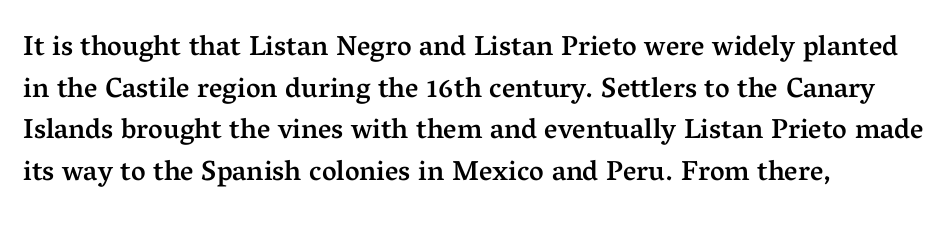
{"serif": "yes", "italic": "no", "bold": "semi", "weight": "semibold", "width": "normal", "stroke_contrast": "medium", "x_height": "medium", "monospaced": "no", "underline": "no", "align": "left", "line_spacing": "normal", "line_spacing_ratio": 1.49, "letter_spacing": "normal", "letter_spacing_em": 0.0, "glyph_px": 28}
